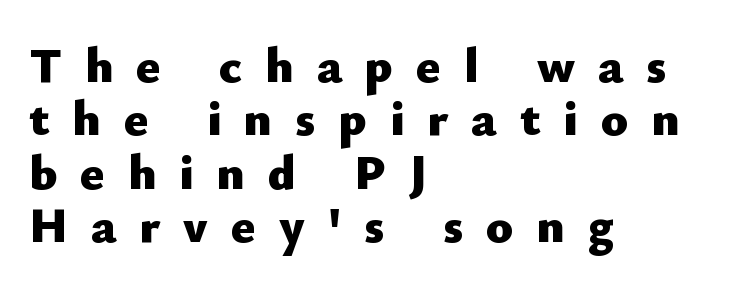
{"serif": "no", "italic": "no", "bold": "yes", "weight": "heavy", "width": "normal", "stroke_contrast": "low", "x_height": "small", "monospaced": "no", "underline": "no", "align": "left", "line_spacing": "tight", "line_spacing_ratio": 1.07, "letter_spacing": "wide", "letter_spacing_em": 0.46, "glyph_px": 50}
